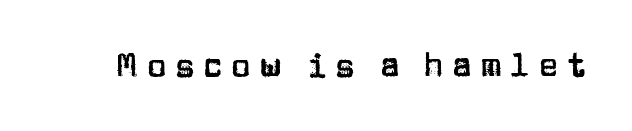
The space beneath each line is pristine and unruled. The letters advance in unequal steps, a hallmark of proportional type. Vertical strokes here are truly vertical. Unlike a traditional serif, this face leaves its strokes unadorned. Spacing between characters has been opened up far beyond the box default.
